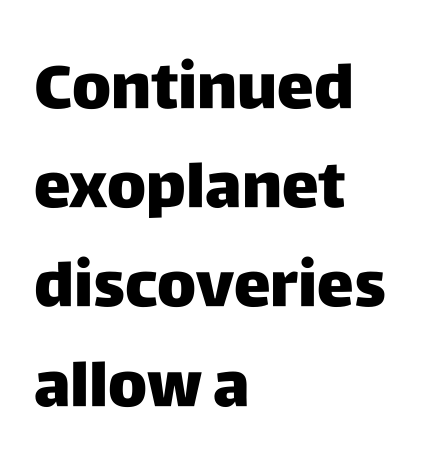
Q: Is the text italic (slanted)? A: No, it is upright.
Q: Is the typeface a serif or a sans-serif typeface? A: Sans-serif.
Q: Is the text underlined? A: No.
Q: How is the paragraph aligned? A: Left-aligned.
Q: Is the spacing between letters normal or unusually wide? A: Normal.
Q: Is the spacing between lines tight, normal or loose? A: Normal.
Q: Width (condensed, normal, or wide)? A: Normal.
Q: Stroke contrast? A: Low.
Q: x-height? A: Large.
Q: Monospaced? A: No.
